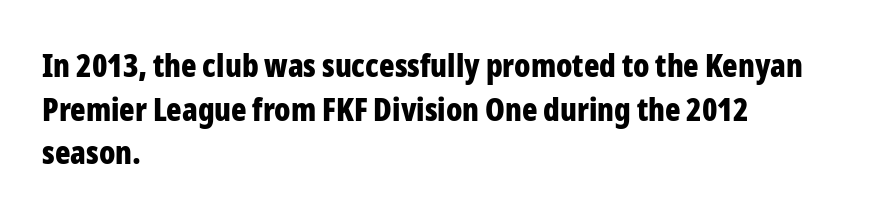
Q: Is the text bold? A: Yes.
Q: Is the text italic (slanted)? A: No, it is upright.
Q: Is the typeface a serif or a sans-serif typeface? A: Sans-serif.
Q: Is the text underlined? A: No.
Q: How is the paragraph aligned? A: Left-aligned.
Q: Is the spacing between letters normal or unusually wide? A: Normal.
Q: Is the spacing between lines tight, normal or loose? A: Normal.
Q: Width (condensed, normal, or wide)? A: Condensed.
Q: Stroke contrast? A: Low.
Q: x-height? A: Medium.
Q: Monospaced? A: No.
